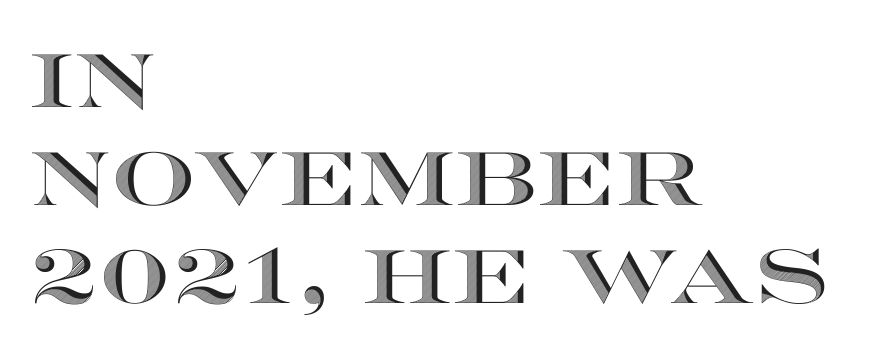
{"italic": "no", "width": "wide", "x_height": "large", "monospaced": "no", "underline": "no", "align": "left", "line_spacing": "normal", "line_spacing_ratio": 1.31, "letter_spacing": "normal", "letter_spacing_em": 0.0, "glyph_px": 75}
